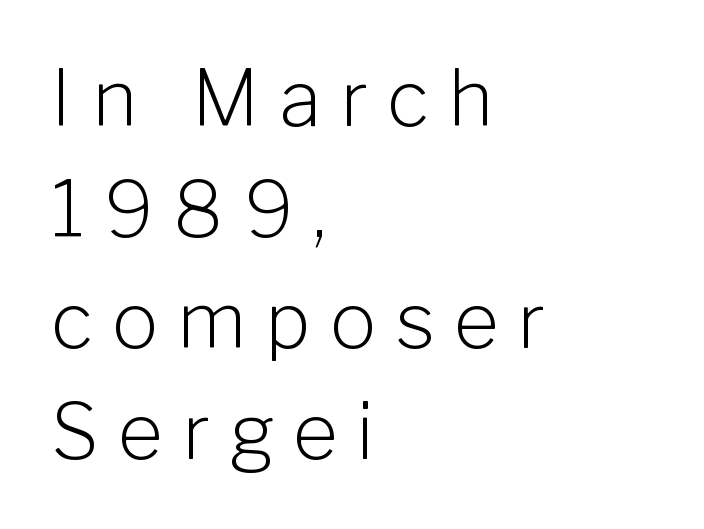
Letterform terminals end flat and unadorned throughout the passage. Quick note: not italic, upright. Is the stroke heavy? The answer is a plain regular-or-lighter. The designer left line spacing at the default. How are the letters spaced? Widely, with obvious added tracking. Just letters on the line, the space beneath them empty.
